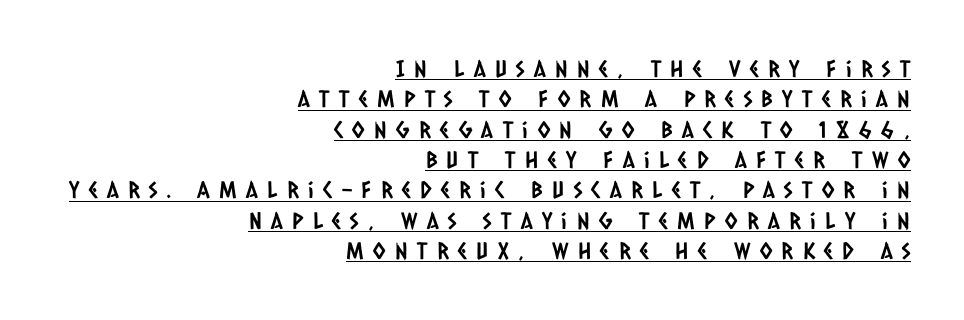
Q: Is the text underlined? A: Yes.
Q: How is the paragraph aligned? A: Right-aligned.
Q: Is the spacing between letters normal or unusually wide? A: Unusually wide.
Q: Is the spacing between lines tight, normal or loose? A: Normal.
